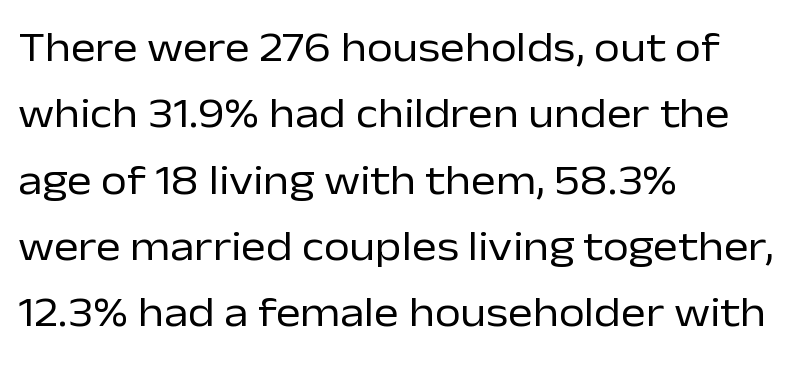
The image shows 42 px regular-weight sans-serif type, upright; set left-aligned, normal line spacing (1.58x), normal letter spacing, not underlined; low stroke contrast and a medium x-height.
